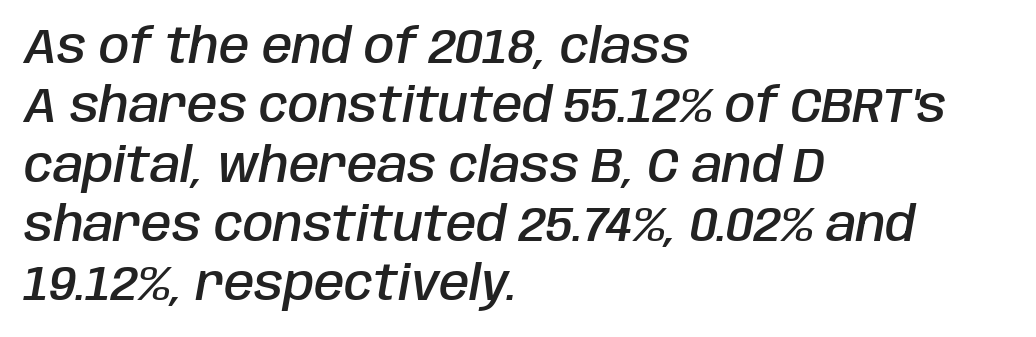
Decoration check: the copy has no underline. Words appear dense and cohesive because spacing is normal. Compared with a centered layout, this one pins lines to the left instead. Note the varied advance widths — an 'i' is clearly narrower than an 'm'. This is the in-between weight designers call semibold or demi.
